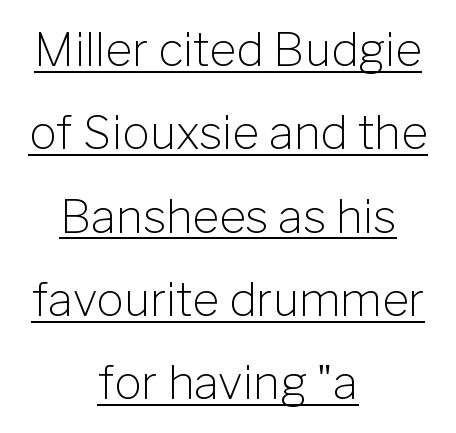
Q: Is the text bold? A: No.
Q: Is the text italic (slanted)? A: No, it is upright.
Q: Is the typeface a serif or a sans-serif typeface? A: Sans-serif.
Q: Is the text underlined? A: Yes.
Q: How is the paragraph aligned? A: Centered.
Q: Is the spacing between letters normal or unusually wide? A: Normal.
Q: Width (condensed, normal, or wide)? A: Normal.
Q: Stroke contrast? A: Low.
Q: x-height? A: Medium.
Q: Monospaced? A: No.
